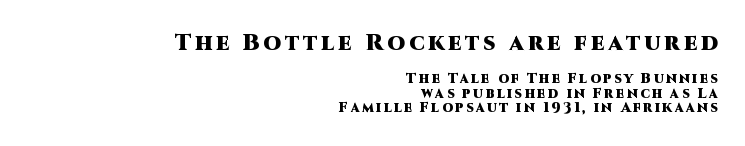
The image shows 23 px bold type, upright; set right-aligned, tight line spacing (1.04x), not underlined; the first (top) block is 1.64x larger.
